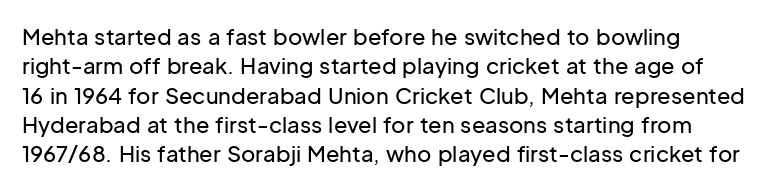
The image shows 22 px text type, upright; set normal line spacing (1.33x), normal letter spacing, not underlined.
